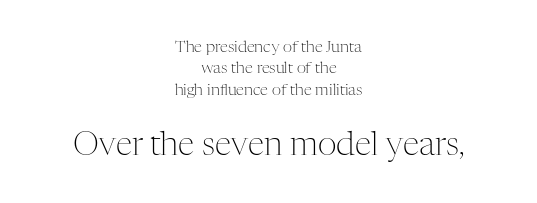
{"serif": "yes", "italic": "no", "bold": "no", "weight": "light", "width": "normal", "stroke_contrast": "medium", "x_height": "medium", "monospaced": "no", "underline": "no", "align": "center", "line_spacing": "normal", "line_spacing_ratio": 1.33, "letter_spacing": "normal", "letter_spacing_em": 0.0, "larger_block": "second", "size_ratio": 2.06, "glyph_px": 33}
